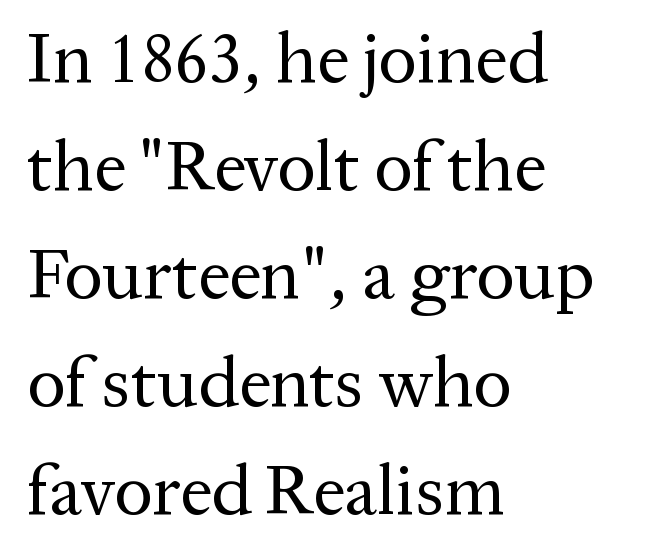
The image shows 72 px regular-weight serif type, upright; set left-aligned, normal line spacing (1.5x), normal letter spacing, not underlined; medium stroke contrast and a medium x-height.
